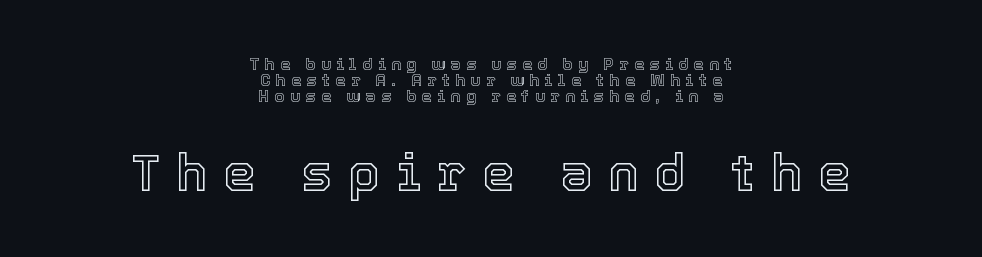
Is there much room between lines? No — they nearly touch. Characters remain perfectly vertical along every line. Spacing between characters has been opened up far beyond the box default. Descenders are the only things crossing below the line. A typesetter would call this proportional, since set widths differ per character. Is the lower block the larger one? Yes — the lower block carries the bigger type.
